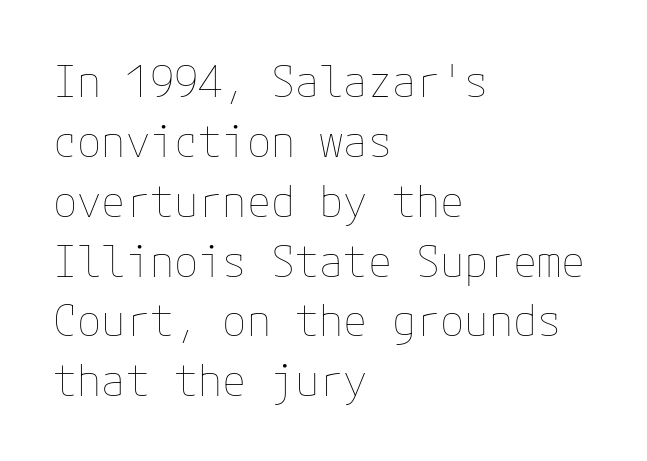
The image shows 44 px thin type, upright; set left-aligned, normal line spacing (1.36x), normal letter spacing, not underlined; low stroke contrast and a medium x-height.
